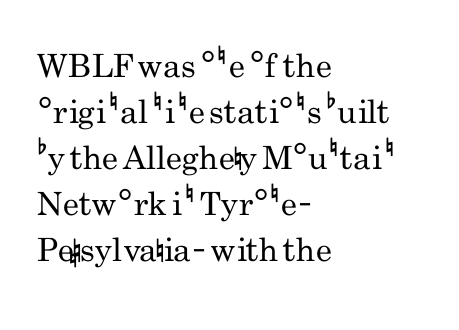
The image shows 32 px regular-weight, condensed sans-serif type, upright; set left-aligned, normal line spacing (1.44x), normal letter spacing, not underlined; low stroke contrast and a small x-height.
